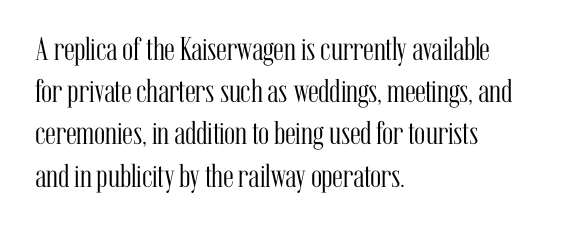
Q: Is the text bold? A: No.
Q: Is the text italic (slanted)? A: No, it is upright.
Q: Is the typeface a serif or a sans-serif typeface? A: Serif.
Q: Is the text underlined? A: No.
Q: How is the paragraph aligned? A: Left-aligned.
Q: Is the spacing between letters normal or unusually wide? A: Normal.
Q: Is the spacing between lines tight, normal or loose? A: Normal.
Q: Width (condensed, normal, or wide)? A: Condensed.
Q: Stroke contrast? A: Medium.
Q: x-height? A: Medium.
Q: Monospaced? A: No.
